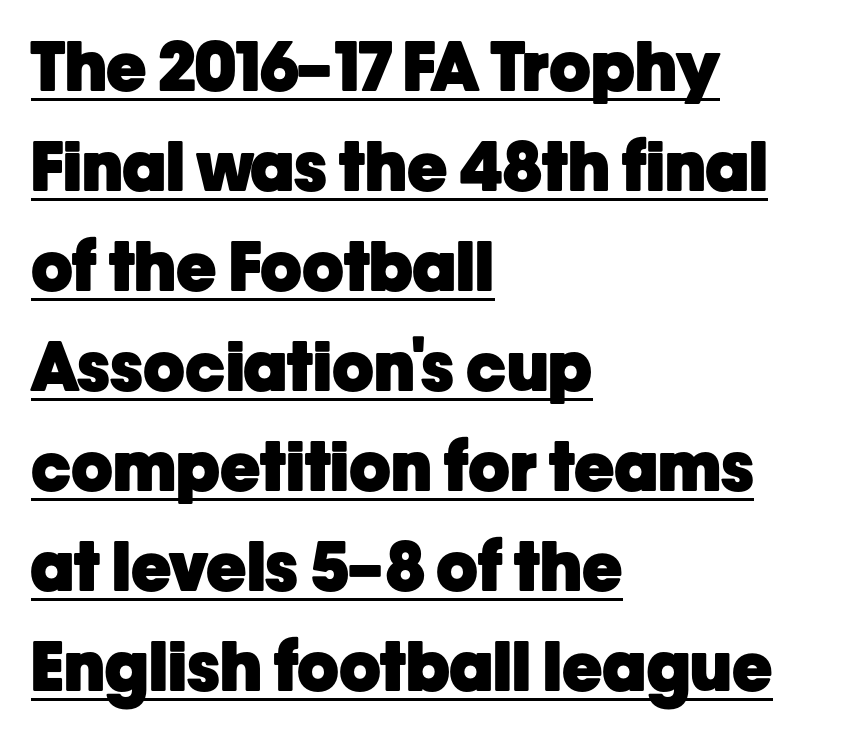
The image shows 68 px heavy sans-serif type, upright; set left-aligned, normal line spacing (1.47x), normal letter spacing, underlined; low stroke contrast and a medium x-height.
